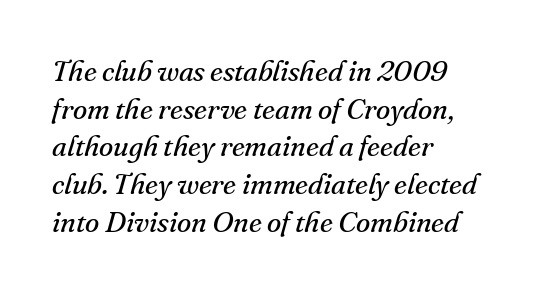
The image shows 29 px regular-weight serif type, italic (leaning right); set left-aligned, normal line spacing (1.3x), normal letter spacing, not underlined; medium stroke contrast and a small x-height.
